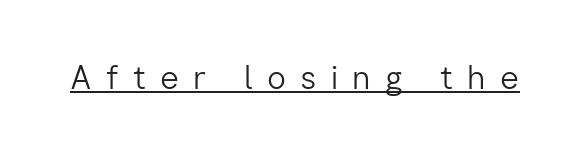
The image shows 33 px light sans-serif type, upright; set unusually wide letter spacing (+0.43 em), underlined; low stroke contrast and a medium x-height.
